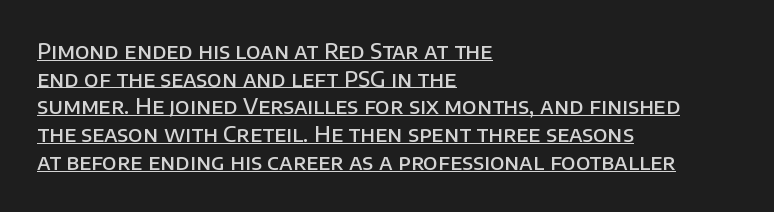
{"italic": "no", "bold": "semi", "underline": "yes", "align": "left", "line_spacing": "normal", "line_spacing_ratio": 1.32, "letter_spacing": "normal", "letter_spacing_em": 0.0, "glyph_px": 21}
